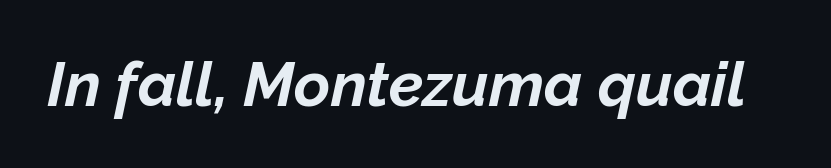
Q: Is the text bold? A: Yes.
Q: Is the text italic (slanted)? A: Yes, it leans right by about 12 degrees.
Q: Is the text underlined? A: No.
Q: Is the spacing between letters normal or unusually wide? A: Normal.
Q: Width (condensed, normal, or wide)? A: Normal.
Q: Stroke contrast? A: Low.
Q: x-height? A: Medium.
Q: Monospaced? A: No.
